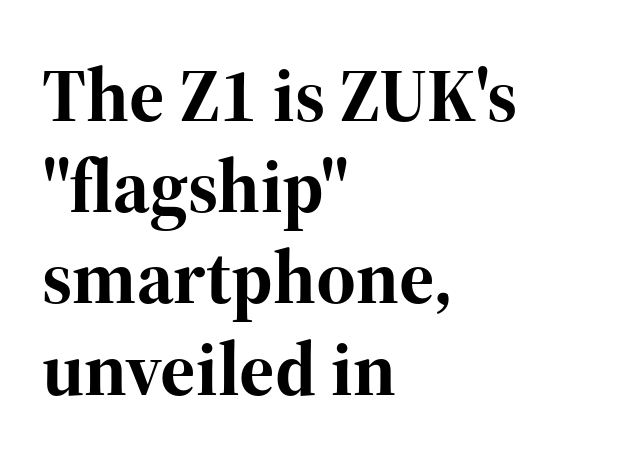
The image shows 76 px bold serif type, upright; set left-aligned, line spacing 1.2x, normal letter spacing, not underlined; high stroke contrast and a medium x-height.
